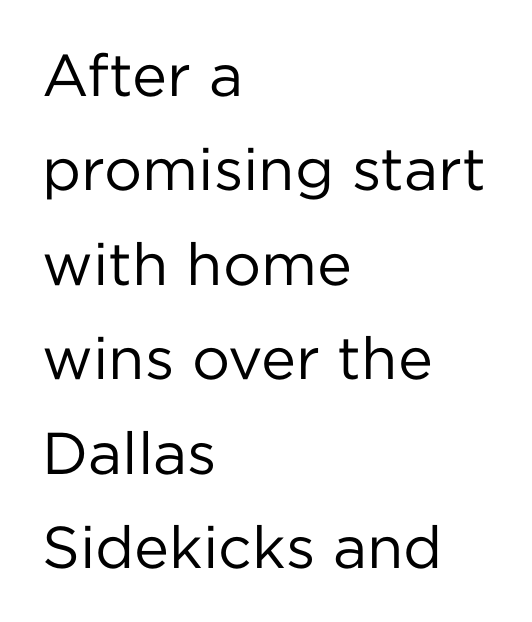
{"serif": "no", "italic": "no", "bold": "no", "weight": "regular", "width": "normal", "stroke_contrast": "low", "x_height": "medium", "monospaced": "no", "underline": "no", "align": "left", "line_spacing": "normal", "line_spacing_ratio": 1.6, "letter_spacing": "normal", "letter_spacing_em": 0.0, "glyph_px": 59}
